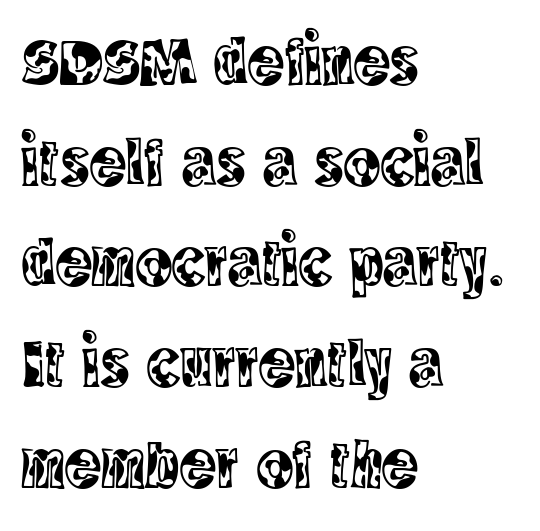
The image shows 68 px condensed serif type, upright; set left-aligned, normal line spacing (1.48x), normal letter spacing, not underlined; a large x-height.
